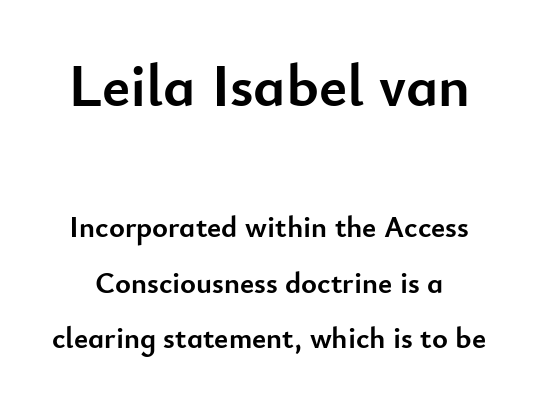
{"serif": "no", "italic": "no", "bold": "yes", "weight": "semibold", "width": "normal", "stroke_contrast": "low", "x_height": "small", "monospaced": "no", "underline": "no", "line_spacing_ratio": 1.84, "letter_spacing": "normal", "letter_spacing_em": 0.0, "larger_block": "first", "size_ratio": 2.0, "glyph_px": 60}
